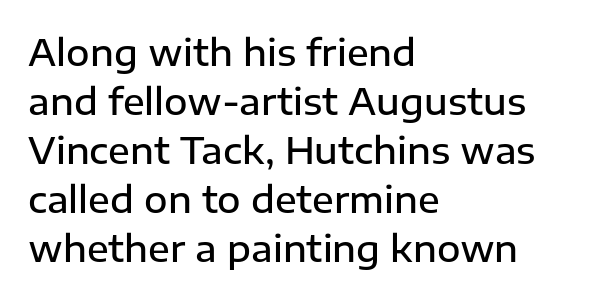
Q: Is the text bold? A: Semi-bold.
Q: Is the text italic (slanted)? A: No, it is upright.
Q: Is the typeface a serif or a sans-serif typeface? A: Sans-serif.
Q: Is the text underlined? A: No.
Q: How is the paragraph aligned? A: Left-aligned.
Q: Is the spacing between letters normal or unusually wide? A: Normal.
Q: Is the spacing between lines tight, normal or loose? A: Normal.
Q: Width (condensed, normal, or wide)? A: Normal.
Q: Stroke contrast? A: Low.
Q: x-height? A: Medium.
Q: Monospaced? A: No.
